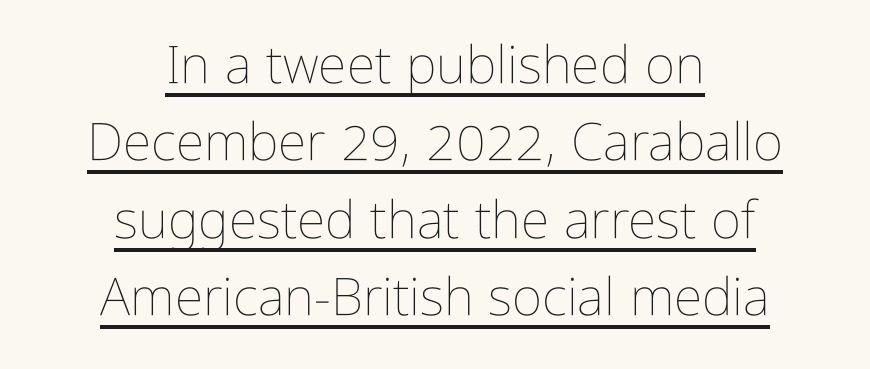
{"italic": "no", "bold": "no", "weight": "thin", "width": "condensed", "stroke_contrast": "low", "x_height": "medium", "monospaced": "no", "underline": "yes", "align": "center", "line_spacing": "normal", "line_spacing_ratio": 1.49, "letter_spacing": "normal", "letter_spacing_em": 0.0, "glyph_px": 52}
